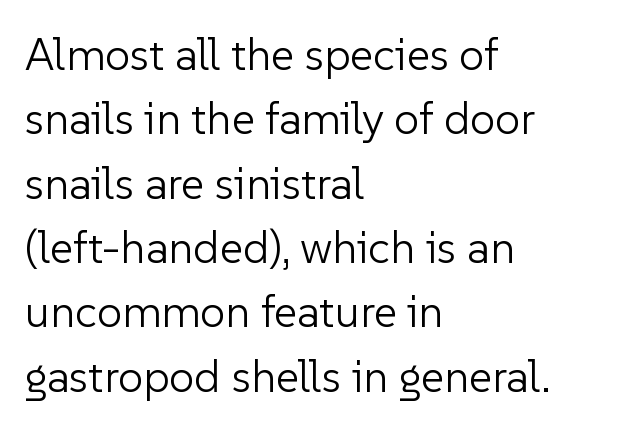
{"serif": "no", "italic": "no", "bold": "no", "weight": "light", "width": "normal", "stroke_contrast": "low", "x_height": "medium", "monospaced": "no", "underline": "no", "align": "left", "line_spacing": "normal", "line_spacing_ratio": 1.43, "letter_spacing": "normal", "letter_spacing_em": 0.0, "glyph_px": 45}
